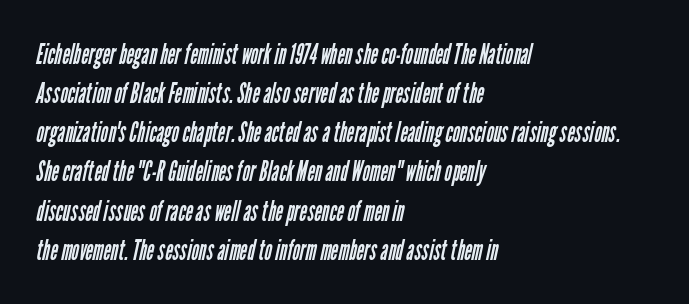
Words float on clear page, feet unadorned. You could call the tracking neutral — neither tight nor loose. This is not heavy type; no bold has been used. You could not count columns in this text — the font is proportionally spaced.
